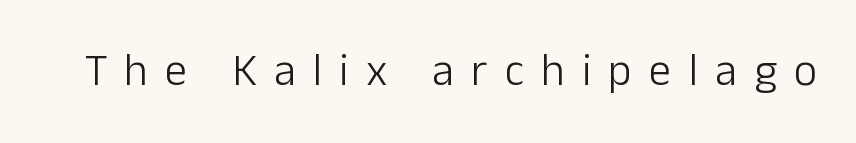
{"serif": "no", "italic": "no", "bold": "no", "weight": "light", "width": "normal", "stroke_contrast": "low", "x_height": "medium", "monospaced": "no", "underline": "no", "letter_spacing": "wide", "letter_spacing_em": 0.38, "glyph_px": 45}
